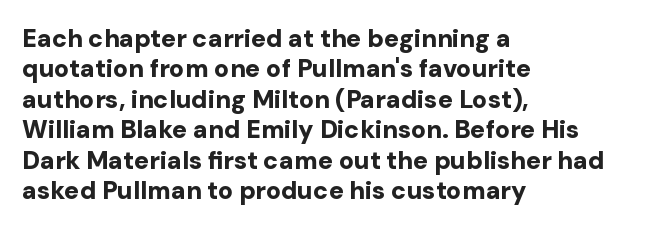
Q: Is the text bold? A: Yes.
Q: Is the text italic (slanted)? A: No, it is upright.
Q: Is the text underlined? A: No.
Q: How is the paragraph aligned? A: Left-aligned.
Q: Is the spacing between letters normal or unusually wide? A: Normal.
